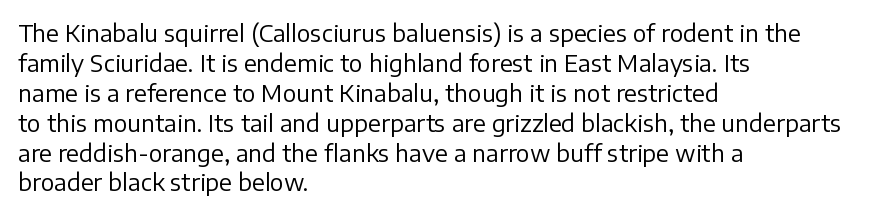
The image shows 23 px text type, upright; set left-aligned, normal line spacing (1.3x), normal letter spacing, not underlined.
